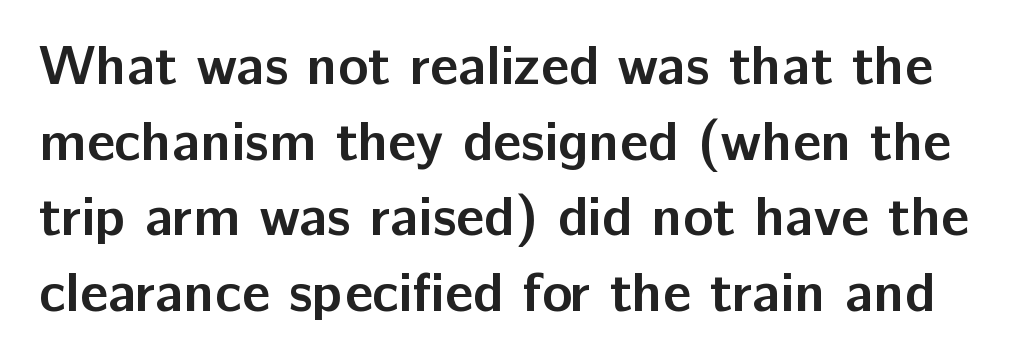
{"serif": "no", "italic": "no", "bold": "yes", "weight": "semibold", "width": "normal", "stroke_contrast": "low", "x_height": "medium", "monospaced": "no", "underline": "no", "line_spacing": "normal", "line_spacing_ratio": 1.35, "letter_spacing": "normal", "letter_spacing_em": 0.0, "glyph_px": 56}
